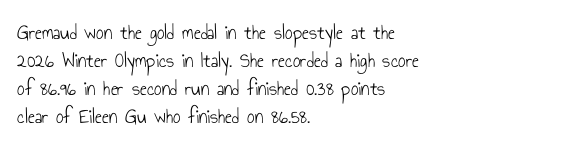
Visually the block forms a straight wall on the left and a jagged coastline on the right. Style check: upright. Bold? No — there's no thickening of the strokes. Notice how descenders clear the ascenders below comfortably — that's standard leading. Each word holds together tightly as a unit, with standard inter-letter gaps.
